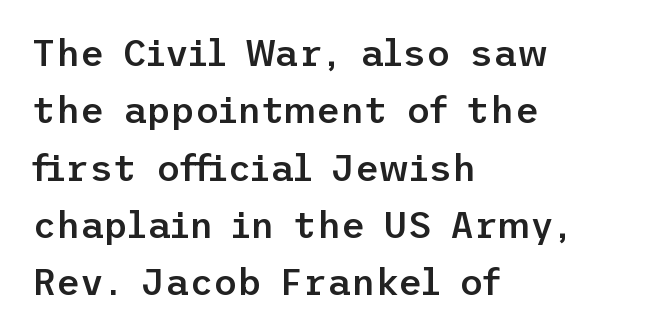
Does the lettering tilt? It doesn't — this is upright. To sum up the face: it is a sans, with no serifs. Leftover space on each line is placed entirely after the last word. Glyph-to-glyph distance matches everyday printed text. Rule under the text: the space is simply empty. Leading: standard.
